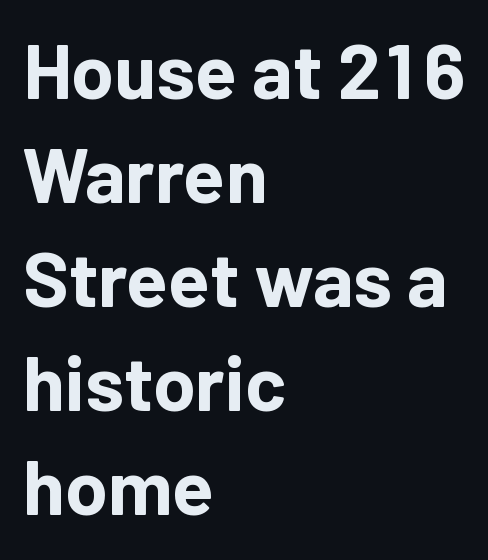
The image shows 77 px bold sans-serif type, upright; set left-aligned, normal line spacing (1.35x), normal letter spacing, not underlined; low stroke contrast and a medium x-height.
